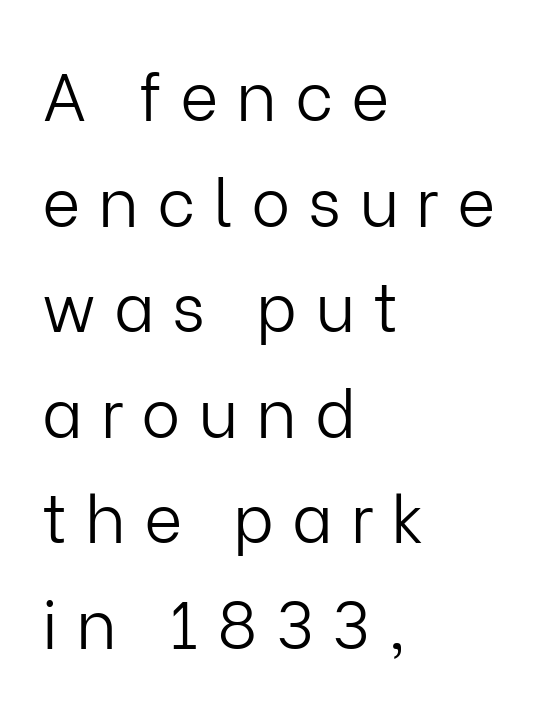
Weight: in the light-to-regular range. Nope, not italic — everything's standing straight. Here the designer chose a conventional face with non-uniform glyph widths. Evenly set lines give the paragraph a standard silhouette. Descender tails drop into unmarked territory. In CSS terms this would be text-align: left.
